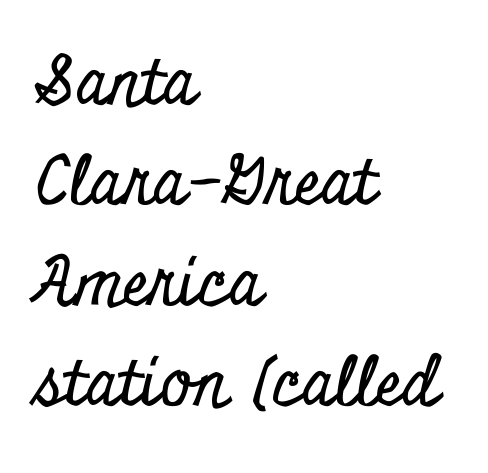
{"serif": "yes", "width": "condensed", "stroke_contrast": "low", "x_height": "small", "monospaced": "no", "underline": "no", "align": "left", "line_spacing": "normal", "line_spacing_ratio": 1.5, "letter_spacing": "normal", "letter_spacing_em": 0.0, "glyph_px": 67}
